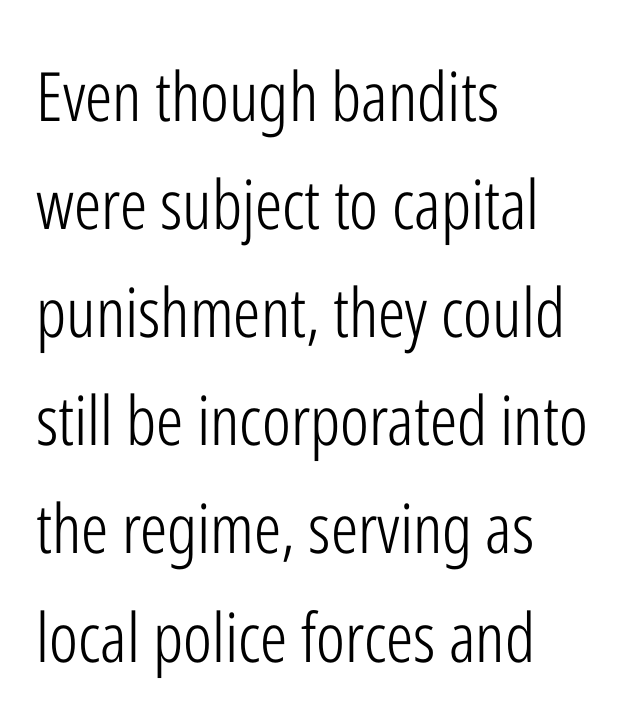
The image shows 68 px light, condensed sans-serif type, upright; set left-aligned, normal line spacing (1.59x), normal letter spacing, not underlined; low stroke contrast and a medium x-height.
